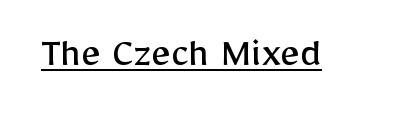
Q: Is the text bold? A: No.
Q: Is the text italic (slanted)? A: No, it is upright.
Q: Is the typeface a serif or a sans-serif typeface? A: Sans-serif.
Q: Is the text underlined? A: Yes.
Q: Is the spacing between letters normal or unusually wide? A: Normal.
Q: Width (condensed, normal, or wide)? A: Normal.
Q: Stroke contrast? A: Low.
Q: x-height? A: Medium.
Q: Monospaced? A: No.
